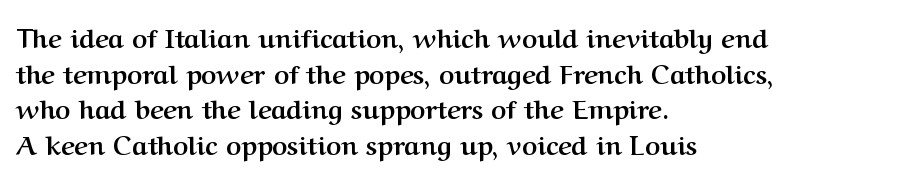
The image shows 26 px bold type, upright; set left-aligned, normal line spacing (1.37x), normal letter spacing, not underlined.
